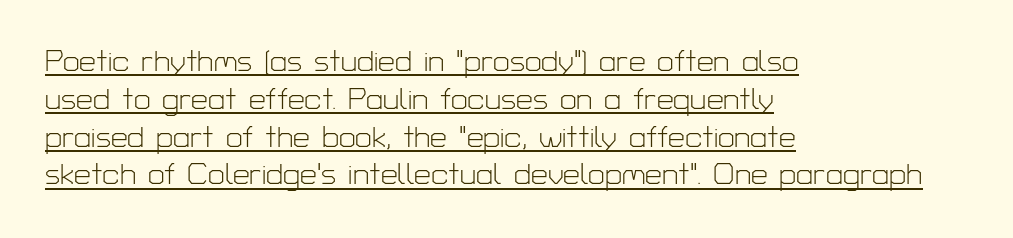
The image shows 30 px light sans-serif type, upright; set left-aligned, normal line spacing (1.26x), normal letter spacing, underlined; low stroke contrast and a medium x-height.
